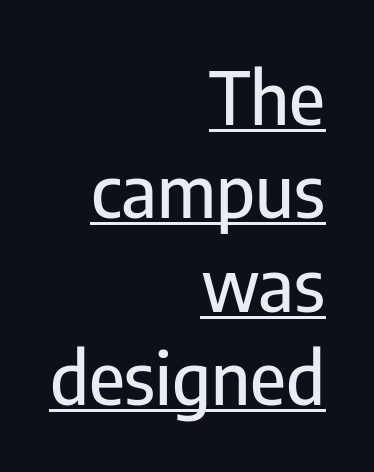
The image shows 73 px condensed sans-serif type, upright; set right-aligned, normal line spacing (1.28x), normal letter spacing, underlined; low stroke contrast and a medium x-height.
